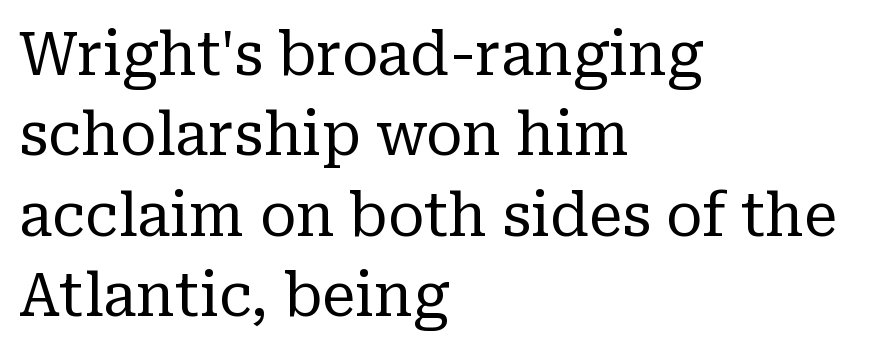
Q: Is the text bold? A: No.
Q: Is the text italic (slanted)? A: No, it is upright.
Q: Is the typeface a serif or a sans-serif typeface? A: Serif.
Q: Is the text underlined? A: No.
Q: How is the paragraph aligned? A: Left-aligned.
Q: Is the spacing between letters normal or unusually wide? A: Normal.
Q: Is the spacing between lines tight, normal or loose? A: Normal.
Q: Width (condensed, normal, or wide)? A: Normal.
Q: Stroke contrast? A: Low.
Q: x-height? A: Medium.
Q: Monospaced? A: No.
